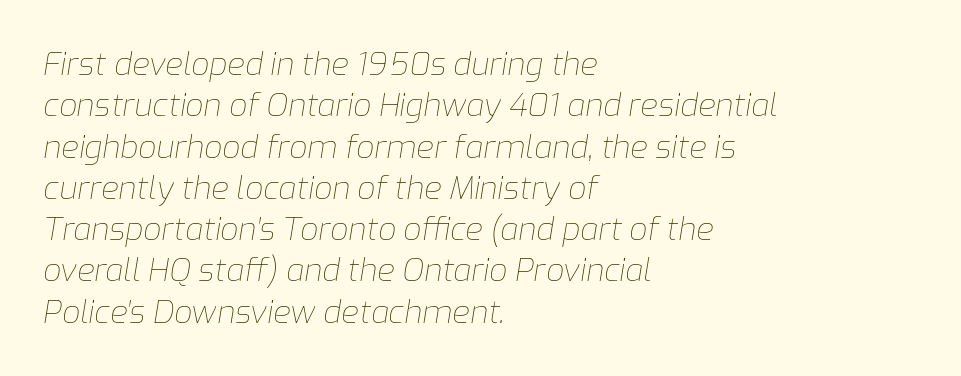
The image shows 32 px thin type, italic (leaning right); set left-aligned, normal line spacing (1.29x), normal letter spacing, not underlined; low stroke contrast and a medium x-height.
